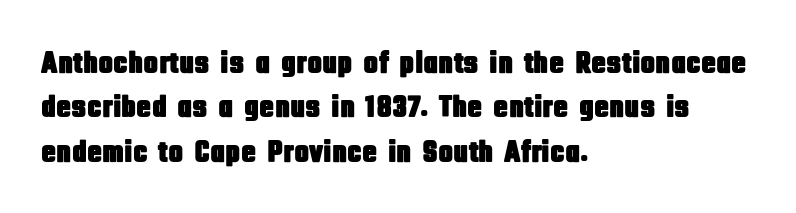
Q: Is the text italic (slanted)? A: No, it is upright.
Q: Is the typeface a serif or a sans-serif typeface? A: Sans-serif.
Q: Is the text underlined? A: No.
Q: How is the paragraph aligned? A: Left-aligned.
Q: Is the spacing between letters normal or unusually wide? A: Normal.
Q: Is the spacing between lines tight, normal or loose? A: Normal.
Q: Width (condensed, normal, or wide)? A: Condensed.
Q: Stroke contrast? A: Low.
Q: x-height? A: Large.
Q: Monospaced? A: No.
